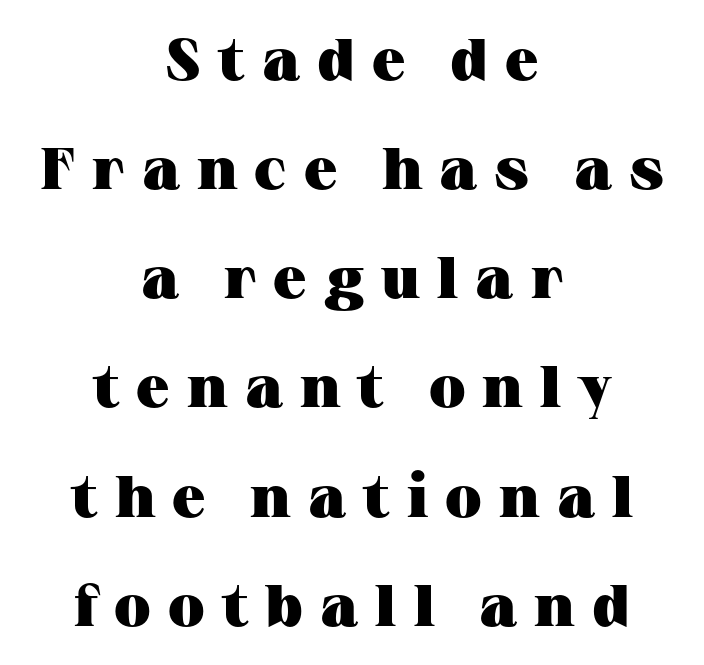
The image shows 59 px heavy, wide serif type, upright; set centered, line spacing 1.85x, unusually wide letter spacing (+0.29 em), not underlined; medium stroke contrast and a medium x-height.
